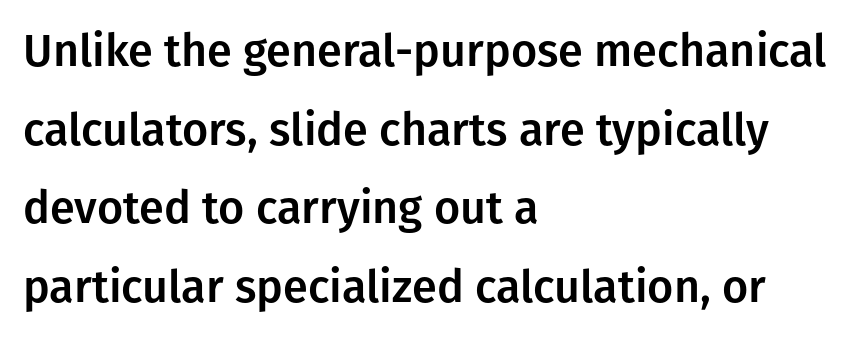
{"serif": "no", "italic": "no", "width": "normal", "stroke_contrast": "low", "x_height": "medium", "monospaced": "no", "underline": "no", "align": "left", "line_spacing_ratio": 1.75, "letter_spacing": "normal", "letter_spacing_em": 0.0, "glyph_px": 45}
